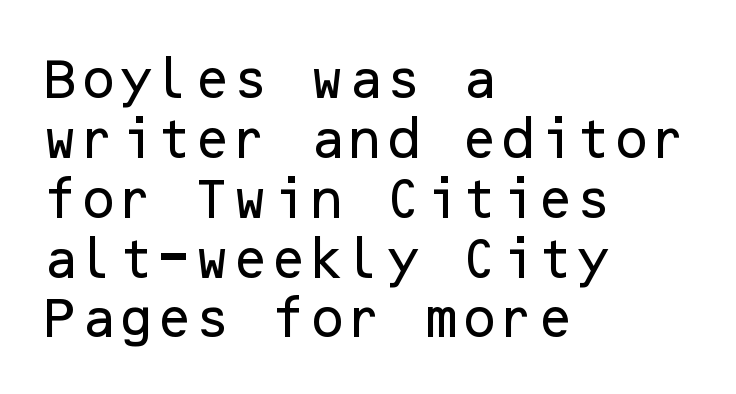
Q: Is the text italic (slanted)? A: No, it is upright.
Q: Is the typeface a serif or a sans-serif typeface? A: Sans-serif.
Q: Is the text underlined? A: No.
Q: How is the paragraph aligned? A: Left-aligned.
Q: Is the spacing between letters normal or unusually wide? A: Normal.
Q: Is the spacing between lines tight, normal or loose? A: Normal.
Q: Width (condensed, normal, or wide)? A: Normal.
Q: Stroke contrast? A: Low.
Q: x-height? A: Medium.
